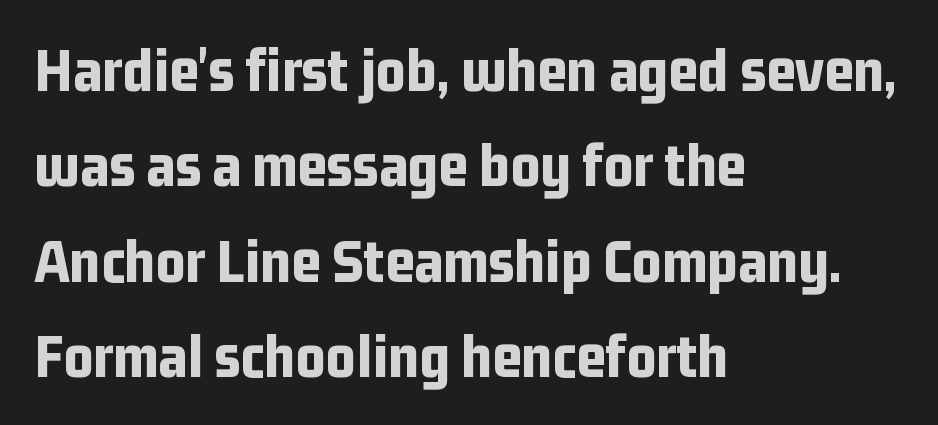
Observe the absence of serifs on each vertical stroke in this sample. Horizontal bands of white between lines are of average thickness. Notice how thick the strokes are: this is what a full bold looks like. Varying glyph widths throughout — classic text-font behaviour. Unlike italic type, these characters show no tilt at all. Reading down the block, your eye returns to a fixed left position each line.
